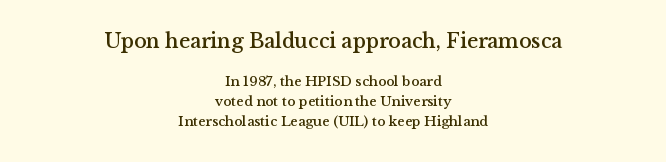
Words appear dense and cohesive because spacing is normal. Bigger letters appear in the top chunk; the bottom chunk is reduced. Every stem runs plumb, perpendicular to the baseline. Line starts and ends both wander, symmetrically. The passage shown stacks its lines at a standard gap.
